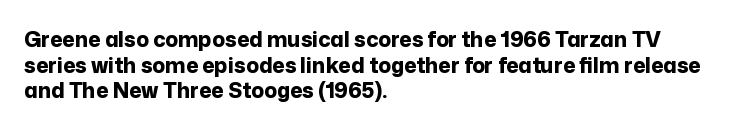
Is there any slant? The stems are plumb. The zone under the glyphs is completely vacant. Caption: bold face, heavy strokes. Each word holds together tightly as a unit, with standard inter-letter gaps. Does the copy run flush right? No — it runs flush left.
